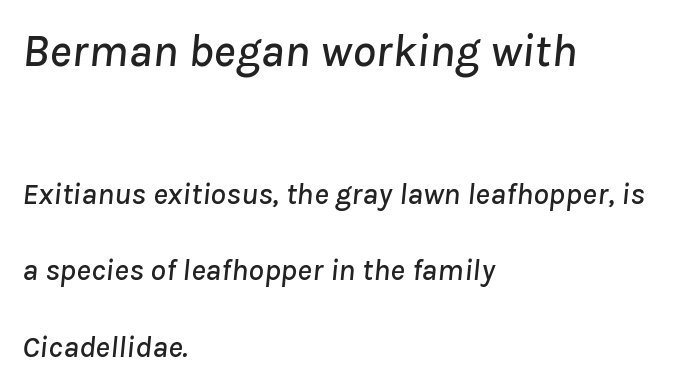
The image shows 47 px text type, italic (leaning right); set left-aligned, loose line spacing (2.46x), normal letter spacing, not underlined; the first (top) block is 1.52x larger; low stroke contrast and a medium x-height.
